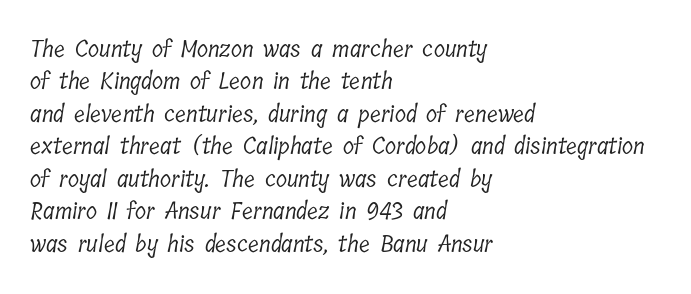
The image shows 23 px text type; set left-aligned, normal line spacing (1.41x), normal letter spacing, not underlined.
